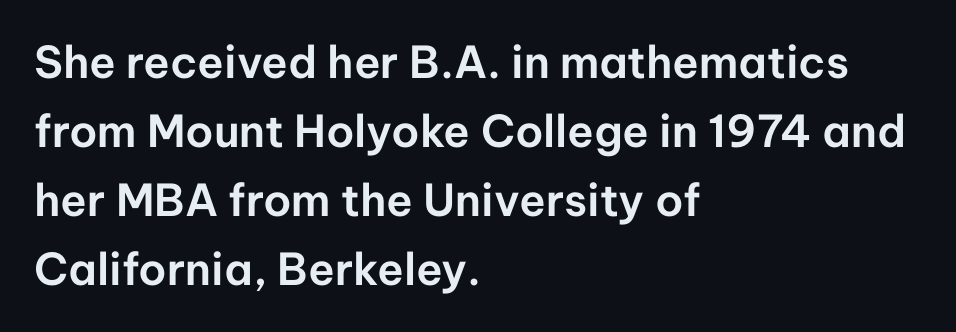
{"serif": "no", "italic": "no", "width": "normal", "stroke_contrast": "low", "x_height": "medium", "monospaced": "no", "underline": "no", "align": "left", "line_spacing": "normal", "line_spacing_ratio": 1.57, "letter_spacing": "normal", "letter_spacing_em": 0.0, "glyph_px": 44}
